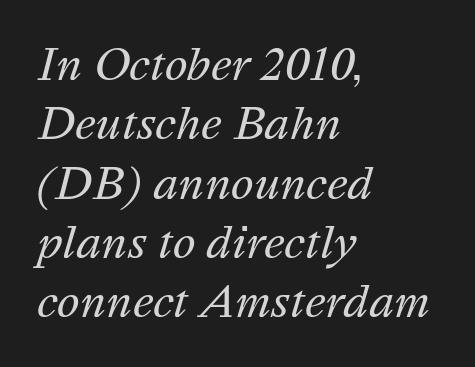
Q: Is the text bold? A: No.
Q: Is the text italic (slanted)? A: Yes, it leans right by about 16 degrees.
Q: Is the text underlined? A: No.
Q: How is the paragraph aligned? A: Left-aligned.
Q: Is the spacing between letters normal or unusually wide? A: Normal.
Q: Is the spacing between lines tight, normal or loose? A: Normal.
Q: Width (condensed, normal, or wide)? A: Normal.
Q: Stroke contrast? A: Medium.
Q: x-height? A: Medium.
Q: Monospaced? A: No.
